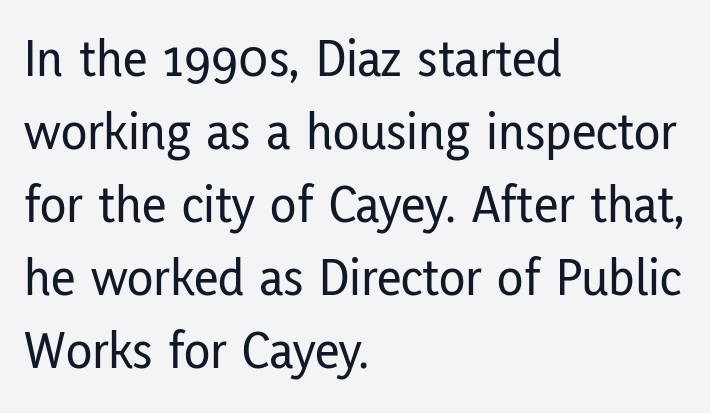
{"serif": "no", "italic": "no", "width": "condensed", "stroke_contrast": "low", "x_height": "medium", "monospaced": "no", "underline": "no", "align": "left", "line_spacing": "normal", "line_spacing_ratio": 1.35, "letter_spacing": "normal", "letter_spacing_em": 0.0, "glyph_px": 54}
